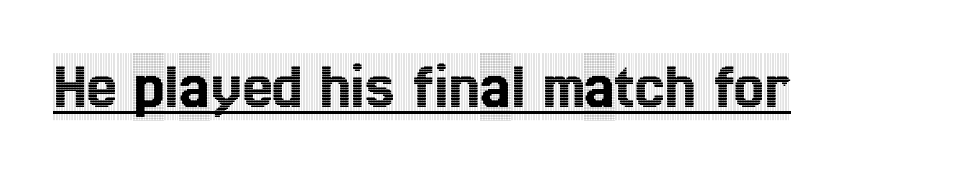
The image shows 67 px condensed serif type, upright; set normal letter spacing, underlined; a large x-height.
